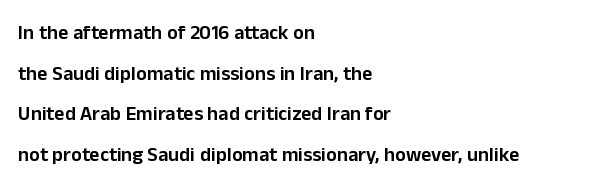
Q: Is the text bold? A: Semi-bold.
Q: Is the text italic (slanted)? A: No, it is upright.
Q: Is the text underlined? A: No.
Q: How is the paragraph aligned? A: Left-aligned.
Q: Is the spacing between letters normal or unusually wide? A: Normal.
Q: Is the spacing between lines tight, normal or loose? A: Loose.
